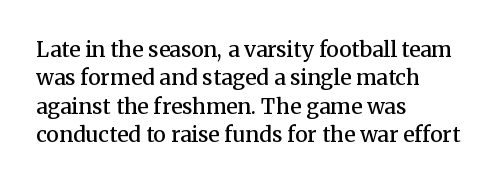
Q: Is the text bold? A: Semi-bold.
Q: Is the text italic (slanted)? A: No, it is upright.
Q: Is the text underlined? A: No.
Q: How is the paragraph aligned? A: Left-aligned.
Q: Is the spacing between letters normal or unusually wide? A: Normal.
Q: Is the spacing between lines tight, normal or loose? A: Normal.
